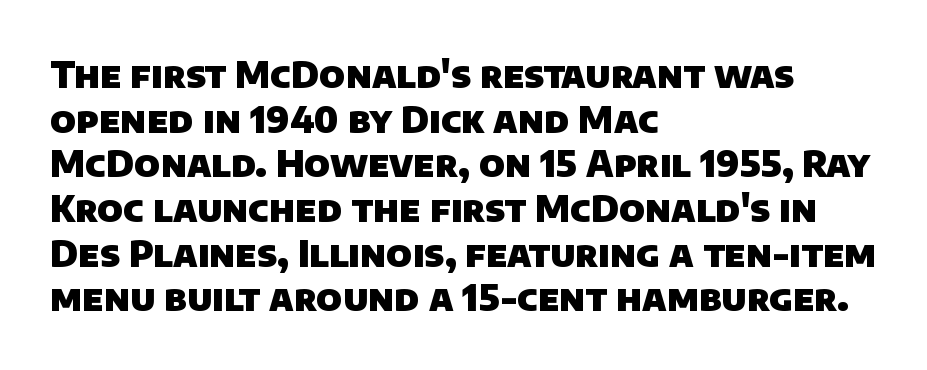
{"serif": "no", "bold": "yes", "weight": "heavy", "width": "normal", "stroke_contrast": "low", "x_height": "large", "monospaced": "no", "underline": "no", "align": "left", "line_spacing_ratio": 1.24, "letter_spacing": "normal", "letter_spacing_em": 0.0, "glyph_px": 36}
